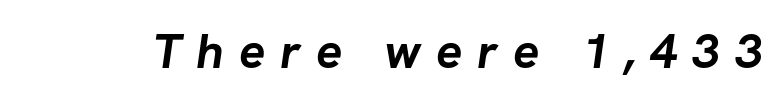
{"serif": "no", "bold": "yes", "weight": "semibold", "width": "normal", "stroke_contrast": "low", "x_height": "medium", "monospaced": "no", "underline": "no", "letter_spacing": "wide", "letter_spacing_em": 0.3, "glyph_px": 49}
